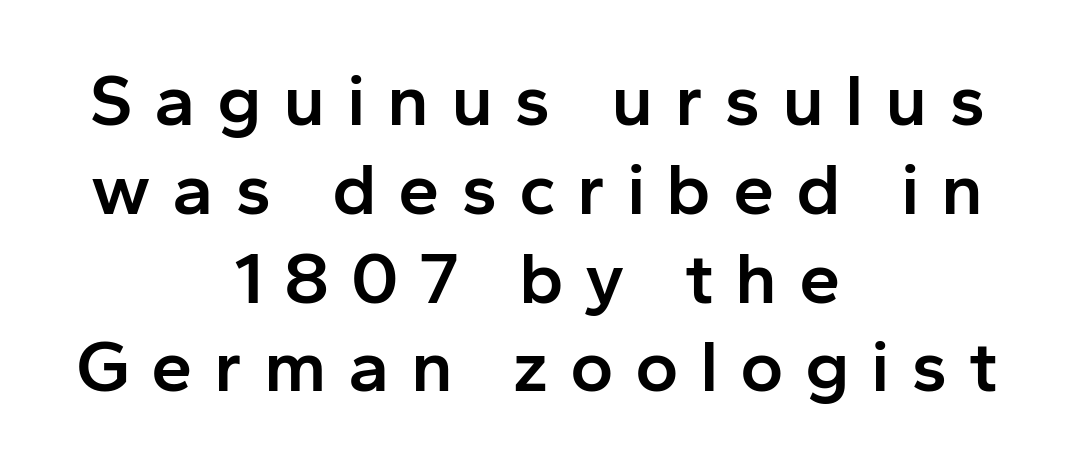
{"serif": "no", "italic": "no", "bold": "semi", "weight": "semibold", "width": "normal", "stroke_contrast": "low", "x_height": "medium", "monospaced": "no", "underline": "no", "align": "center", "line_spacing_ratio": 1.2, "letter_spacing": "wide", "letter_spacing_em": 0.29, "glyph_px": 74}
